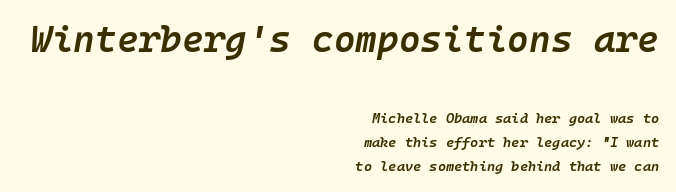
The image shows 37 px semibold type, italic (leaning right); set right-aligned, line spacing 1.71x, normal letter spacing, not underlined; the first (top) block is 2.64x larger; low stroke contrast and a medium x-height.
